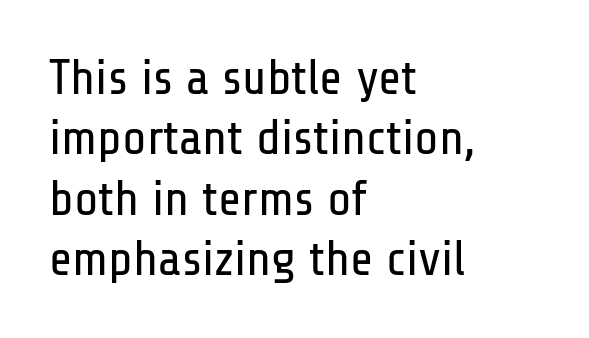
The type is set solid horizontally, with unmodified tracking. Underlining? Definitely not there. Style check: upright. This is sans-serif lettering, the kind often seen on screens and signage. Is the block centered? No — it sits flush against the left margin. The face looks like a standard text weight, possibly lighter.
